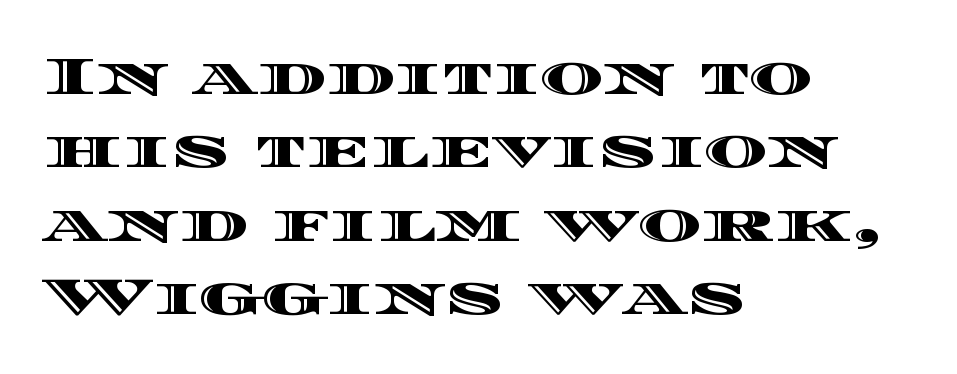
The image shows 54 px wide type, upright; set left-aligned, normal line spacing (1.36x), normal letter spacing, not underlined; a large x-height.
